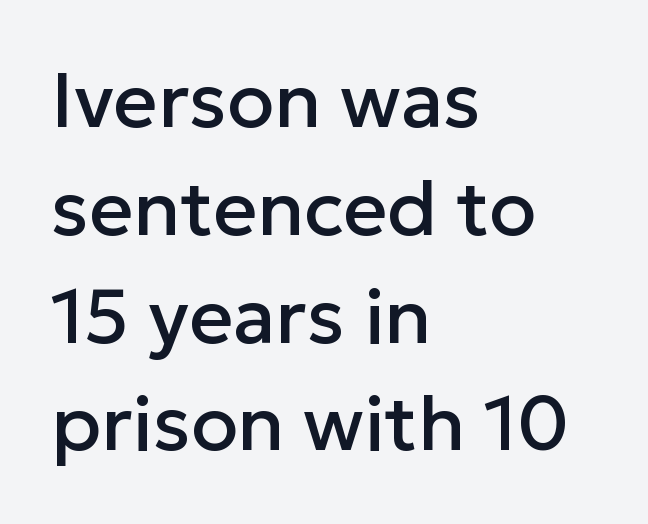
{"serif": "no", "italic": "no", "width": "normal", "stroke_contrast": "low", "x_height": "medium", "monospaced": "no", "underline": "no", "align": "left", "line_spacing": "normal", "line_spacing_ratio": 1.4, "letter_spacing": "normal", "letter_spacing_em": 0.0, "glyph_px": 77}
